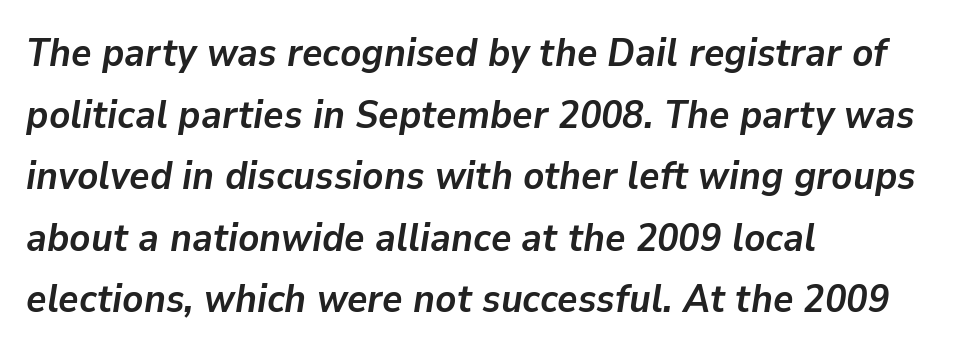
Q: Is the text bold? A: Yes.
Q: Is the text italic (slanted)? A: Yes, it leans right by about 9 degrees.
Q: Is the text underlined? A: No.
Q: How is the paragraph aligned? A: Left-aligned.
Q: Is the spacing between letters normal or unusually wide? A: Normal.
Q: Is the spacing between lines tight, normal or loose? A: Normal.
Q: Width (condensed, normal, or wide)? A: Normal.
Q: Stroke contrast? A: Low.
Q: x-height? A: Medium.
Q: Monospaced? A: No.
